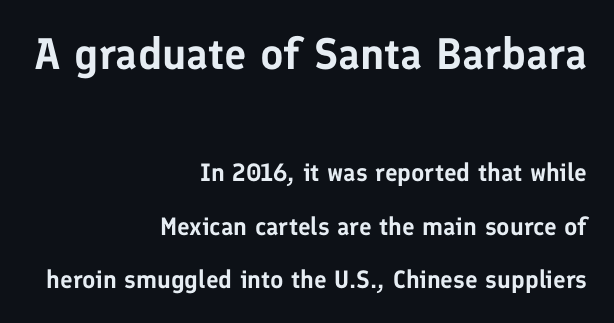
Q: Is the text italic (slanted)? A: No, it is upright.
Q: Is the typeface a serif or a sans-serif typeface? A: Sans-serif.
Q: Is the text underlined? A: No.
Q: How is the paragraph aligned? A: Right-aligned.
Q: Is the spacing between letters normal or unusually wide? A: Normal.
Q: Is the spacing between lines tight, normal or loose? A: Loose.
Q: Which block of text is set in a larger size, the first (top) or the second (bottom)? A: The first (top) one.
Q: Width (condensed, normal, or wide)? A: Normal.
Q: Stroke contrast? A: Low.
Q: x-height? A: Medium.
Q: Monospaced? A: No.
